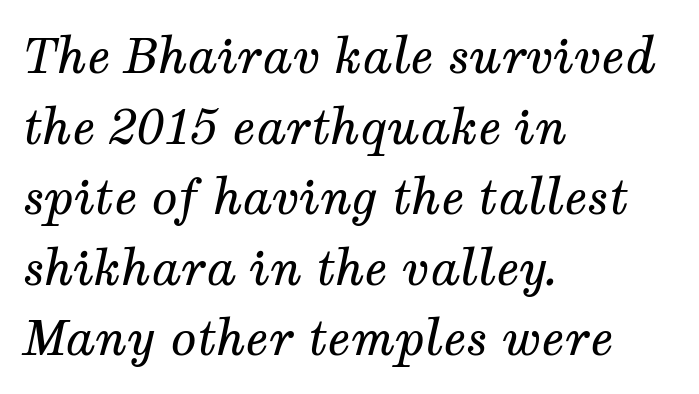
Q: Is the text bold? A: No.
Q: Is the text italic (slanted)? A: Yes, it leans right by about 12 degrees.
Q: Is the typeface a serif or a sans-serif typeface? A: Serif.
Q: Is the text underlined? A: No.
Q: How is the paragraph aligned? A: Left-aligned.
Q: Is the spacing between letters normal or unusually wide? A: Normal.
Q: Is the spacing between lines tight, normal or loose? A: Normal.
Q: Width (condensed, normal, or wide)? A: Normal.
Q: Stroke contrast? A: Medium.
Q: x-height? A: Medium.
Q: Monospaced? A: No.
